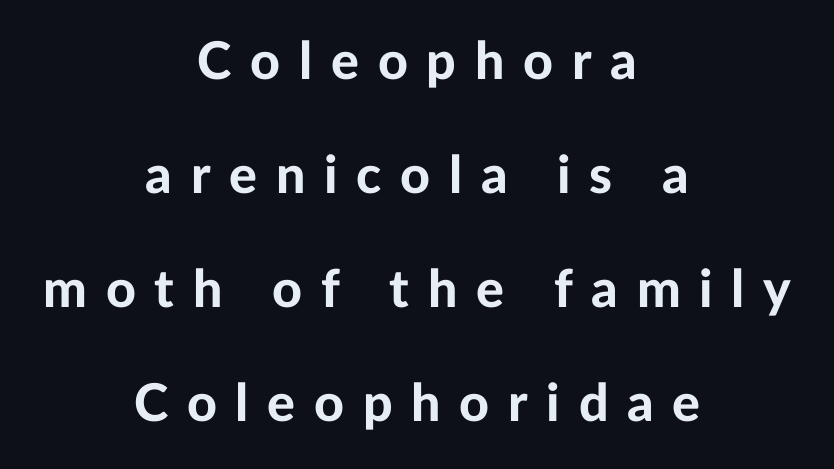
The image shows 52 px bold sans-serif type, upright; set centered, loose line spacing (2.19x), unusually wide letter spacing (+0.36 em), not underlined; low stroke contrast and a medium x-height.
